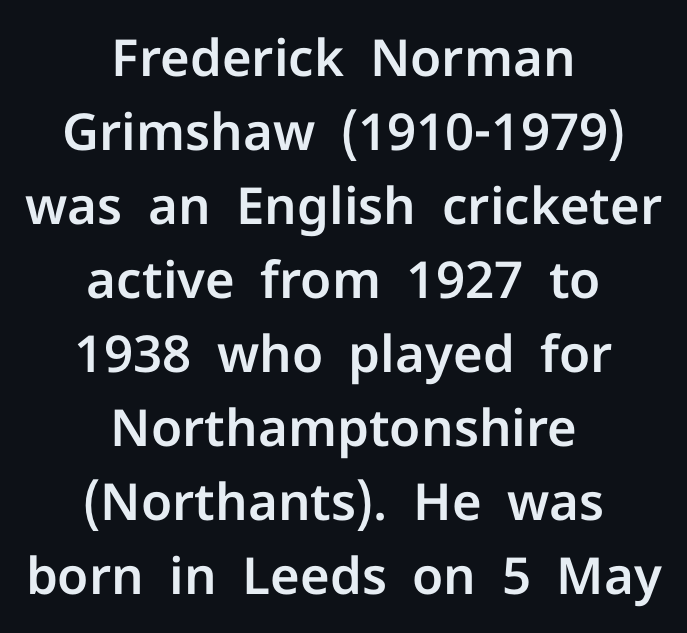
Q: Is the text italic (slanted)? A: No, it is upright.
Q: Is the typeface a serif or a sans-serif typeface? A: Sans-serif.
Q: Is the text underlined? A: No.
Q: How is the paragraph aligned? A: Centered.
Q: Is the spacing between letters normal or unusually wide? A: Normal.
Q: Is the spacing between lines tight, normal or loose? A: Normal.
Q: Width (condensed, normal, or wide)? A: Normal.
Q: Stroke contrast? A: Low.
Q: x-height? A: Medium.
Q: Monospaced? A: No.
